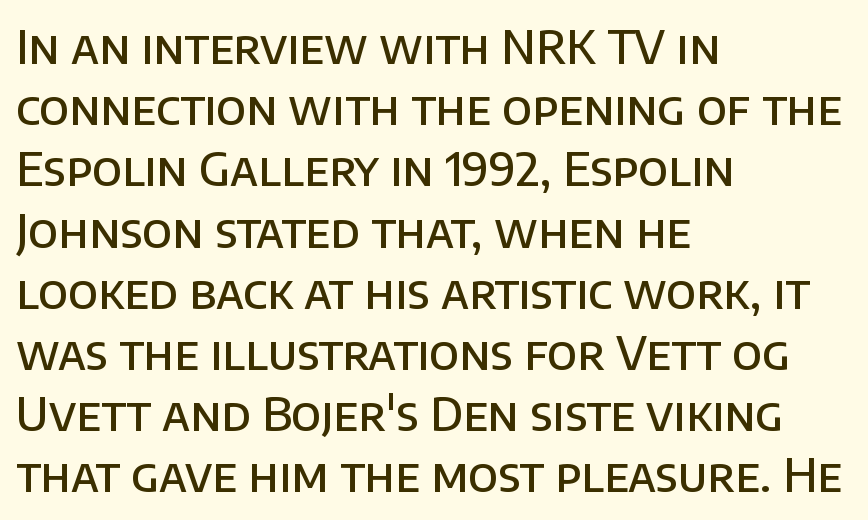
Q: Is the text bold? A: Semi-bold.
Q: Is the text italic (slanted)? A: No, it is upright.
Q: Is the typeface a serif or a sans-serif typeface? A: Sans-serif.
Q: Is the text underlined? A: No.
Q: How is the paragraph aligned? A: Left-aligned.
Q: Is the spacing between letters normal or unusually wide? A: Normal.
Q: Is the spacing between lines tight, normal or loose? A: Normal.
Q: Width (condensed, normal, or wide)? A: Normal.
Q: Stroke contrast? A: Low.
Q: x-height? A: Large.
Q: Monospaced? A: No.
